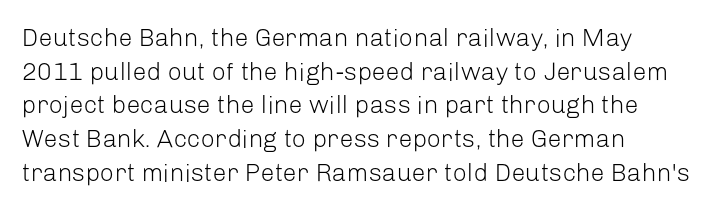
The image shows 25 px text type, upright; set left-aligned, normal line spacing (1.35x), normal letter spacing, not underlined.
